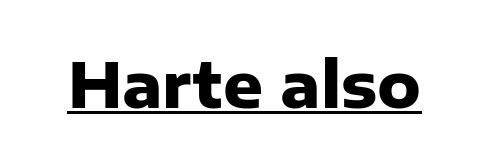
The image shows 62 px heavy sans-serif type, upright; set normal letter spacing, underlined; low stroke contrast and a medium x-height.
